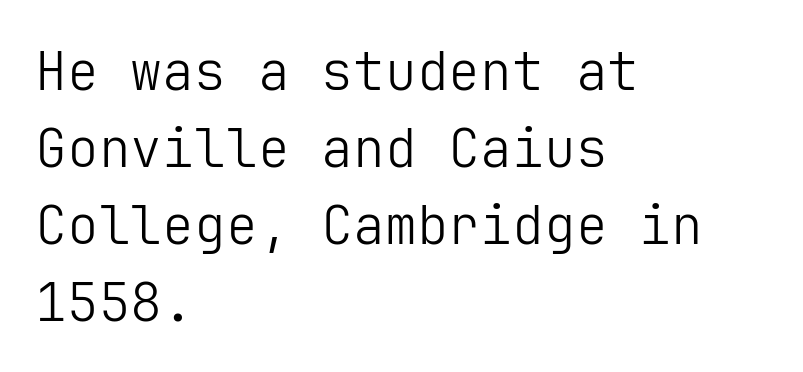
Q: Is the text bold? A: No.
Q: Is the text italic (slanted)? A: No, it is upright.
Q: Is the typeface a serif or a sans-serif typeface? A: Sans-serif.
Q: Is the text underlined? A: No.
Q: How is the paragraph aligned? A: Left-aligned.
Q: Is the spacing between letters normal or unusually wide? A: Normal.
Q: Is the spacing between lines tight, normal or loose? A: Normal.
Q: Width (condensed, normal, or wide)? A: Normal.
Q: Stroke contrast? A: Low.
Q: x-height? A: Medium.
